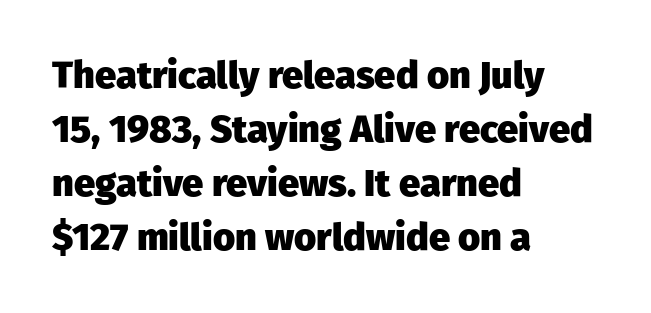
The image shows 38 px heavy sans-serif type, upright; set left-aligned, normal line spacing (1.42x), normal letter spacing, not underlined; low stroke contrast and a medium x-height.
